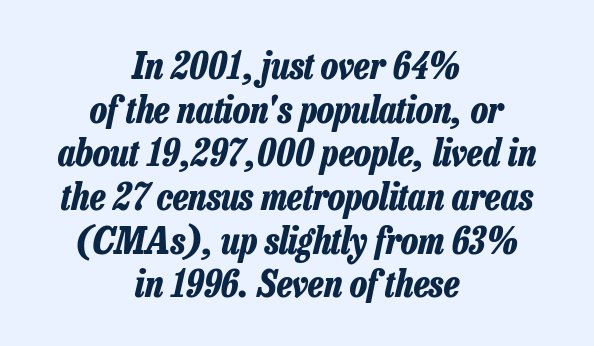
Q: Is the text bold? A: Yes.
Q: Is the text italic (slanted)? A: Yes, it leans right by about 13 degrees.
Q: Is the text underlined? A: No.
Q: How is the paragraph aligned? A: Centered.
Q: Is the spacing between letters normal or unusually wide? A: Normal.
Q: Is the spacing between lines tight, normal or loose? A: Tight.
Q: Width (condensed, normal, or wide)? A: Condensed.
Q: Stroke contrast? A: Low.
Q: x-height? A: Medium.
Q: Monospaced? A: No.
